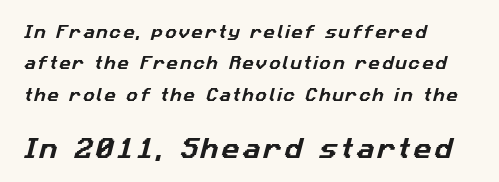
The image shows 22 px text type; set left-aligned, loose line spacing (2.24x), not underlined; the second (bottom) block is 1.57x larger.
